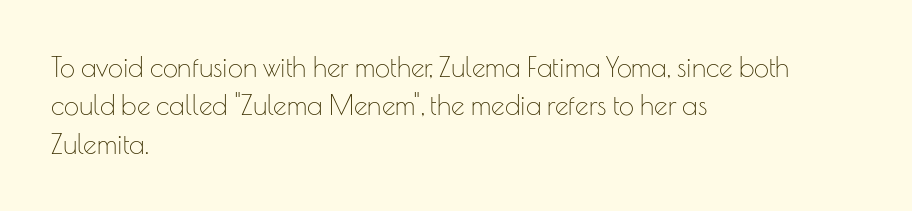
{"italic": "no", "bold": "no", "underline": "no", "align": "left", "line_spacing": "normal", "line_spacing_ratio": 1.42, "letter_spacing": "normal", "letter_spacing_em": 0.0, "glyph_px": 27}
